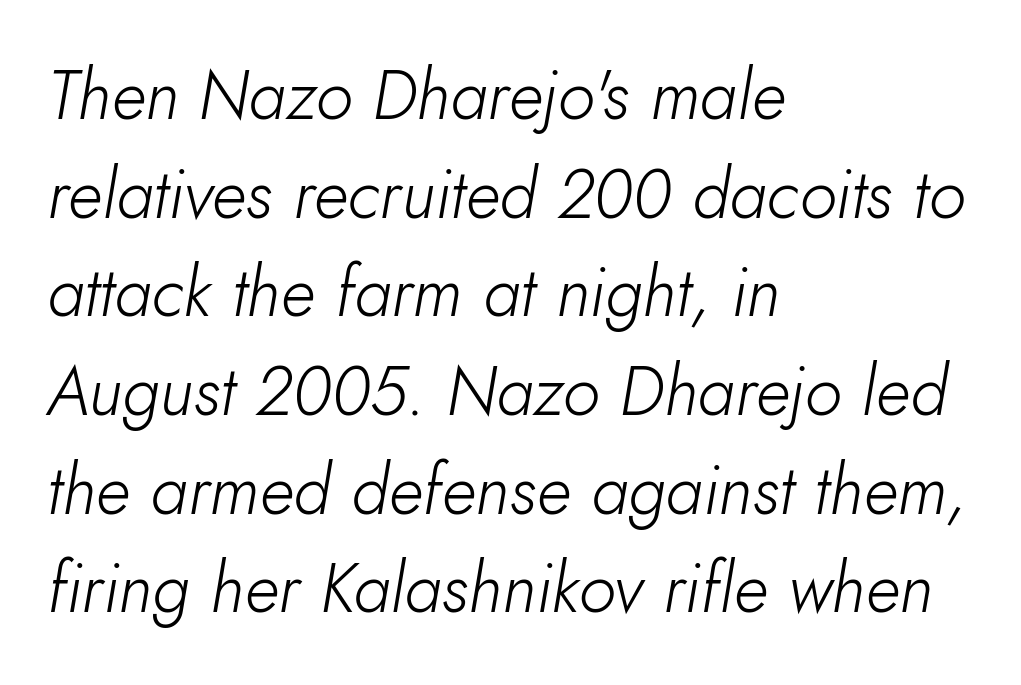
The image shows 69 px light type, italic (leaning right); set left-aligned, normal line spacing (1.43x), normal letter spacing, not underlined; low stroke contrast and a small x-height.
